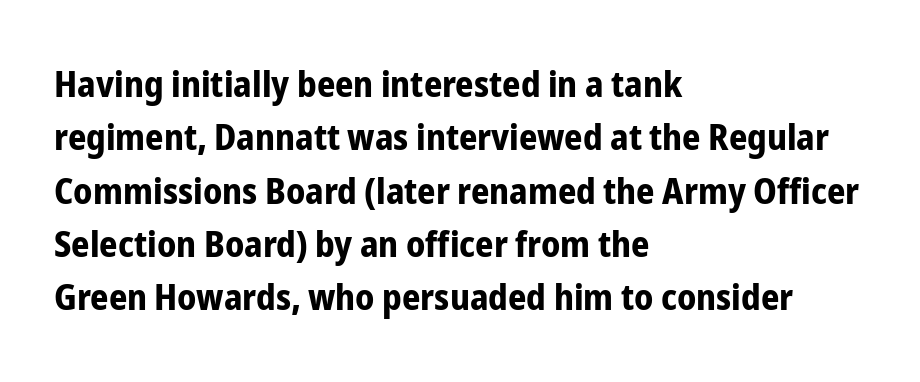
The image shows 36 px bold, condensed sans-serif type, upright; set left-aligned, normal line spacing (1.48x), normal letter spacing, not underlined; low stroke contrast and a medium x-height.
